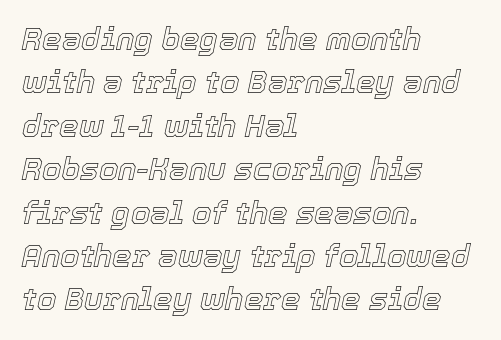
The image shows 31 px text type, italic (leaning right); set left-aligned, normal line spacing (1.4x), normal letter spacing, not underlined; a medium x-height.
